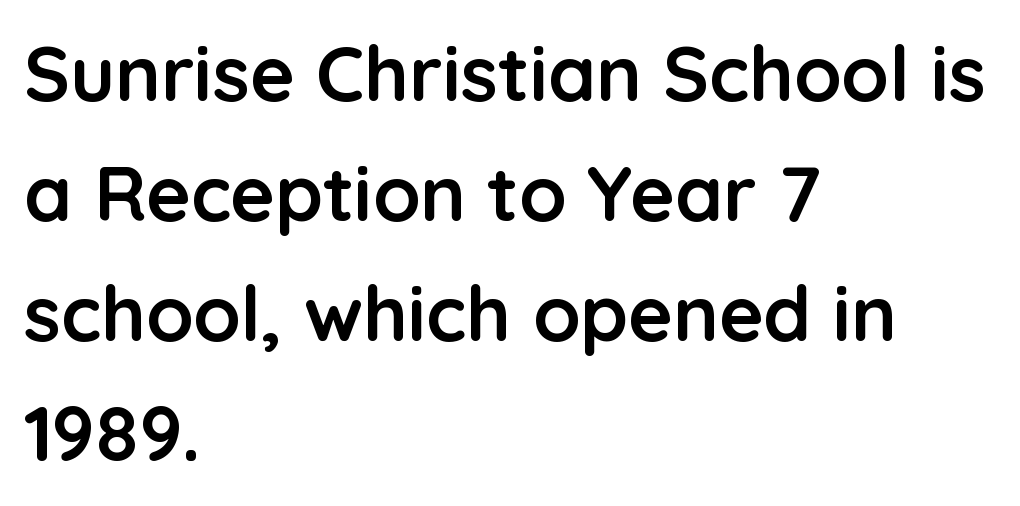
{"serif": "no", "italic": "no", "bold": "yes", "weight": "semibold", "width": "normal", "stroke_contrast": "low", "x_height": "medium", "monospaced": "no", "underline": "no", "align": "left", "line_spacing": "normal", "line_spacing_ratio": 1.56, "letter_spacing": "normal", "letter_spacing_em": 0.0, "glyph_px": 77}
